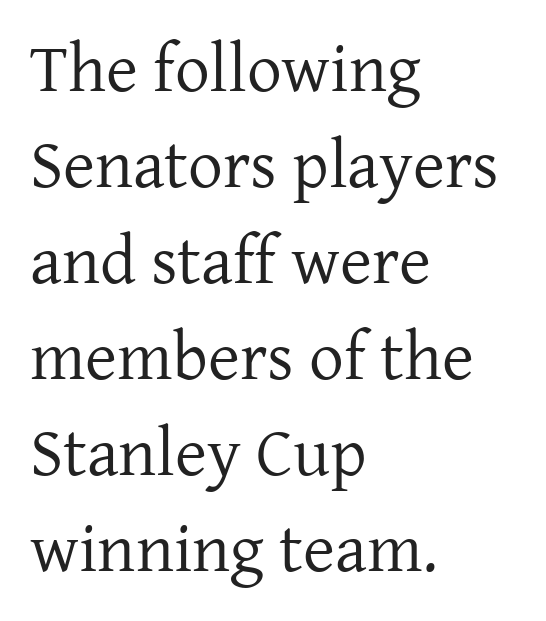
Q: Is the text bold? A: No.
Q: Is the text italic (slanted)? A: No, it is upright.
Q: Is the typeface a serif or a sans-serif typeface? A: Serif.
Q: Is the text underlined? A: No.
Q: How is the paragraph aligned? A: Left-aligned.
Q: Is the spacing between letters normal or unusually wide? A: Normal.
Q: Is the spacing between lines tight, normal or loose? A: Normal.
Q: Width (condensed, normal, or wide)? A: Normal.
Q: Stroke contrast? A: Low.
Q: x-height? A: Medium.
Q: Monospaced? A: No.
